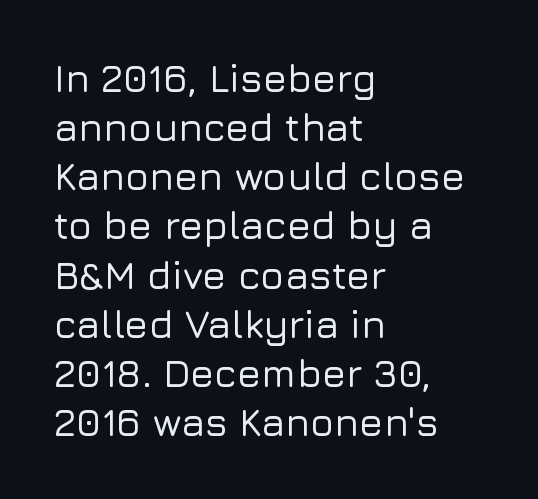
You could call the tracking neutral — neither tight nor loose. The area under the type is left untouched. Do the characters align in a grid? No, the font is proportional. In terms of letterform style, serifs are entirely absent. Left-aligned paragraph, ragged on the right.
